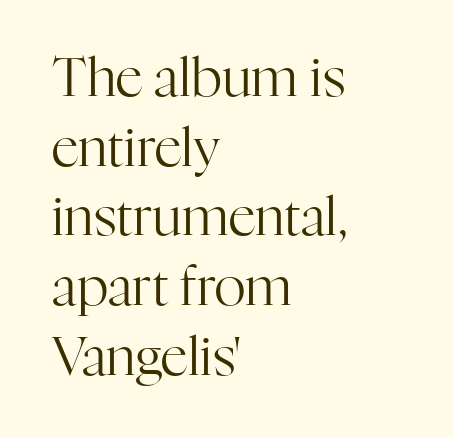
{"serif": "yes", "italic": "no", "bold": "no", "weight": "regular", "width": "normal", "stroke_contrast": "high", "x_height": "medium", "monospaced": "no", "underline": "no", "align": "left", "line_spacing": "normal", "line_spacing_ratio": 1.29, "letter_spacing": "normal", "letter_spacing_em": 0.0, "glyph_px": 54}
